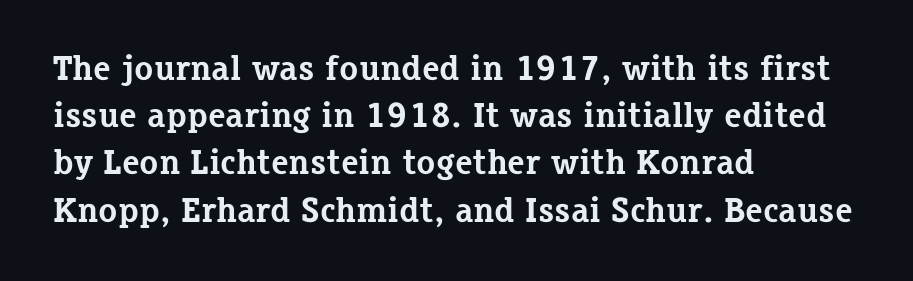
No word sits above an underline. The font family rendered here belongs to the serif group. In terms of weight, the rendering is a true, heavy bold. The letters sit at their default tracking, neither squeezed nor spread. It's the straight-up-and-down kind of type.
